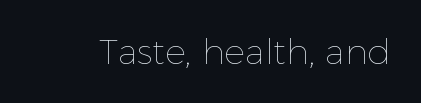
The weight would be labelled regular, book, light, or lighter still. Nope, not italic — everything's standing straight. Character widths vary here, with narrow letters taking less room than wide ones. Type without underlining.
